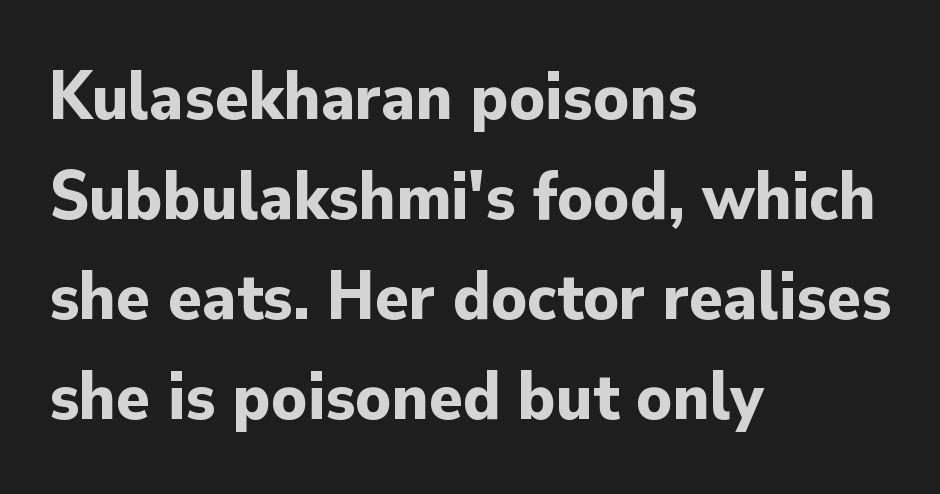
The image shows 69 px bold sans-serif type, upright; set left-aligned, normal line spacing (1.45x), normal letter spacing, not underlined; low stroke contrast and a small x-height.
